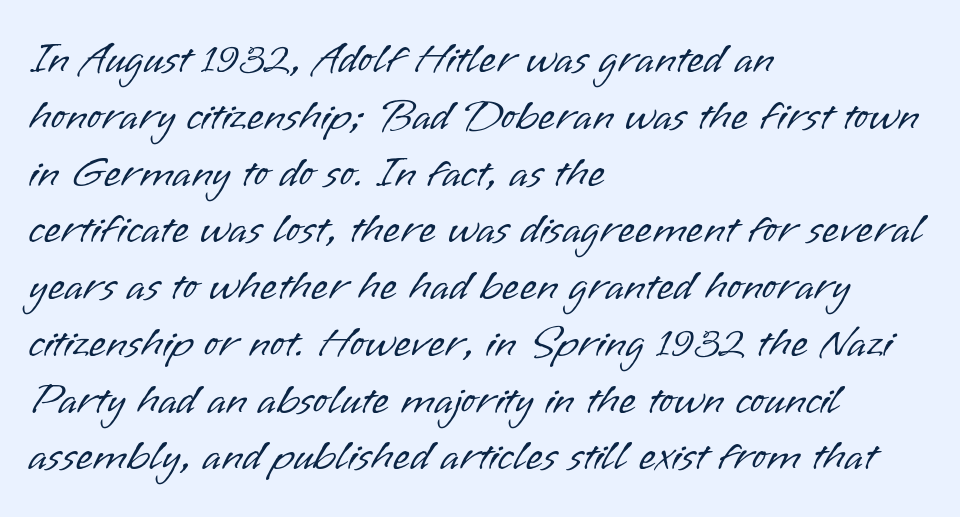
Q: Is the text bold? A: No.
Q: Is the text italic (slanted)? A: Yes.
Q: Is the typeface a serif or a sans-serif typeface? A: Sans-serif.
Q: Is the text underlined? A: No.
Q: How is the paragraph aligned? A: Left-aligned.
Q: Is the spacing between letters normal or unusually wide? A: Normal.
Q: Is the spacing between lines tight, normal or loose? A: Normal.
Q: Width (condensed, normal, or wide)? A: Normal.
Q: Stroke contrast? A: Low.
Q: x-height? A: Small.
Q: Monospaced? A: No.
